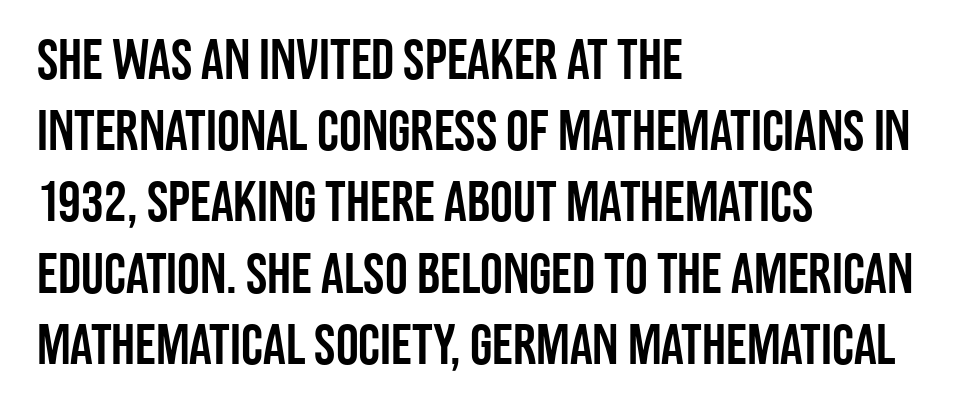
Here the designer chose a conventional face with non-uniform glyph widths. Compared with typical paragraphs, the rows here are spaced about the same. No feet cap the strokes, marking this as sans-serif type. Notice how the passage keeps a crisp vertical edge on the left only.
